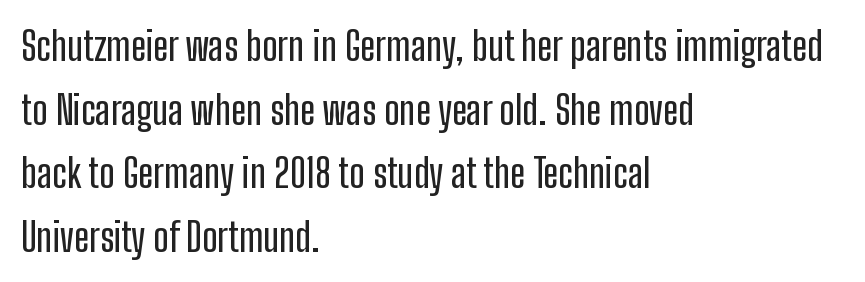
Q: Is the text italic (slanted)? A: No, it is upright.
Q: Is the typeface a serif or a sans-serif typeface? A: Sans-serif.
Q: Is the text underlined? A: No.
Q: How is the paragraph aligned? A: Left-aligned.
Q: Is the spacing between letters normal or unusually wide? A: Normal.
Q: Is the spacing between lines tight, normal or loose? A: Normal.
Q: Width (condensed, normal, or wide)? A: Condensed.
Q: Stroke contrast? A: Low.
Q: x-height? A: Medium.
Q: Monospaced? A: No.
